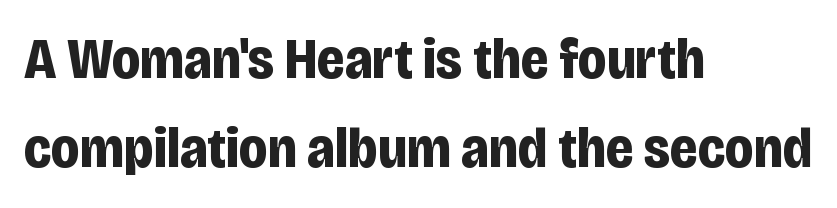
The image shows 57 px bold, condensed sans-serif type, upright; set left-aligned, normal line spacing (1.57x), normal letter spacing, not underlined; low stroke contrast and a large x-height.
